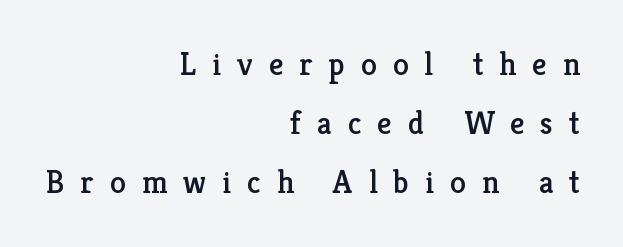
Q: Is the text italic (slanted)? A: No, it is upright.
Q: Is the typeface a serif or a sans-serif typeface? A: Serif.
Q: Is the text underlined? A: No.
Q: How is the paragraph aligned? A: Right-aligned.
Q: Is the spacing between letters normal or unusually wide? A: Unusually wide.
Q: Width (condensed, normal, or wide)? A: Normal.
Q: Stroke contrast? A: Low.
Q: x-height? A: Medium.
Q: Monospaced? A: No.
